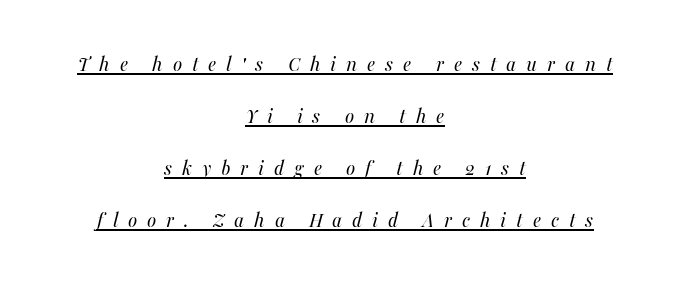
Q: Is the text bold? A: No.
Q: Is the text italic (slanted)? A: Yes, it leans right by about 16 degrees.
Q: Is the text underlined? A: Yes.
Q: How is the paragraph aligned? A: Centered.
Q: Is the spacing between letters normal or unusually wide? A: Unusually wide.
Q: Is the spacing between lines tight, normal or loose? A: Loose.
